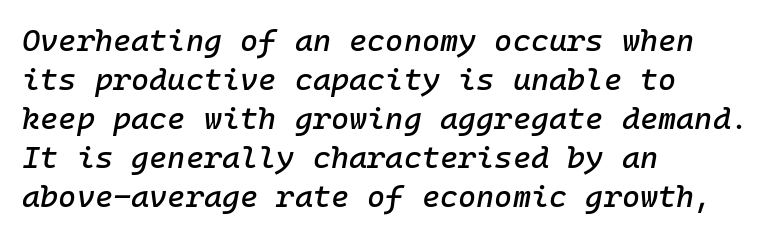
{"italic": "yes", "lean": "right", "slant_degrees": 10, "width": "normal", "stroke_contrast": "low", "x_height": "medium", "monospaced": "yes", "underline": "no", "align": "left", "line_spacing": "normal", "line_spacing_ratio": 1.26, "letter_spacing": "normal", "letter_spacing_em": 0.0, "glyph_px": 31}
